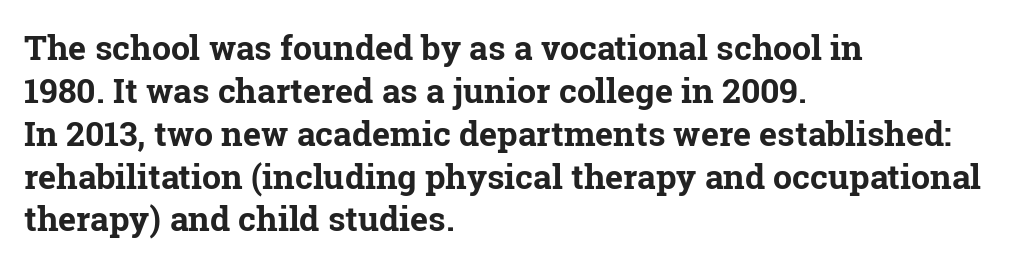
The image shows 34 px bold serif type, upright; set left-aligned, normal line spacing (1.26x), normal letter spacing, not underlined; low stroke contrast and a medium x-height.
